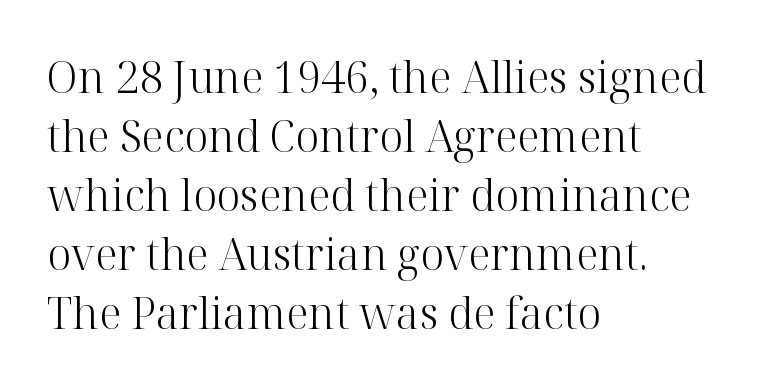
The image shows 43 px light serif type, upright; set left-aligned, normal line spacing (1.37x), normal letter spacing, not underlined; high stroke contrast and a medium x-height.
